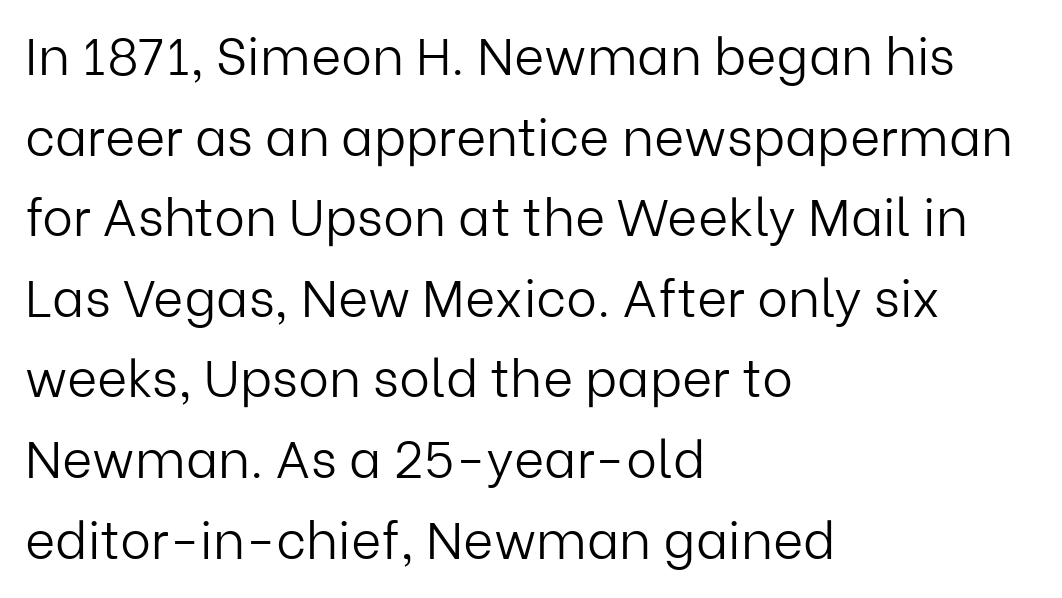
The image shows 52 px light sans-serif type, upright; set left-aligned, normal line spacing (1.55x), normal letter spacing, not underlined; low stroke contrast and a medium x-height.
